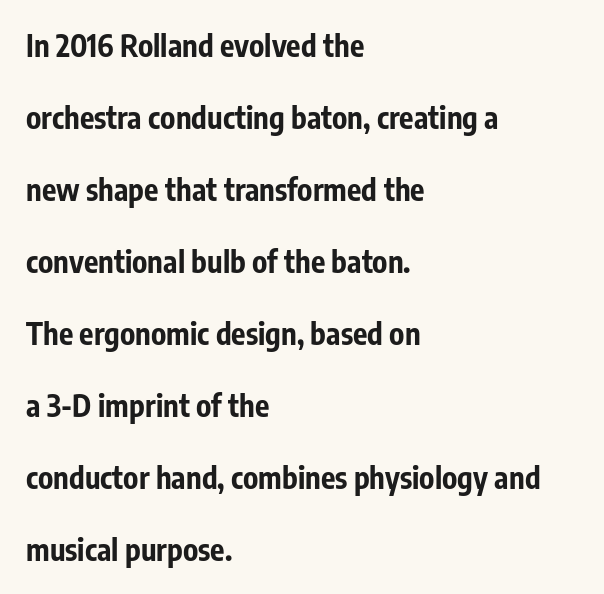
Q: Is the text bold? A: Yes.
Q: Is the text italic (slanted)? A: No, it is upright.
Q: Is the typeface a serif or a sans-serif typeface? A: Sans-serif.
Q: Is the text underlined? A: No.
Q: How is the paragraph aligned? A: Left-aligned.
Q: Is the spacing between letters normal or unusually wide? A: Normal.
Q: Is the spacing between lines tight, normal or loose? A: Loose.
Q: Width (condensed, normal, or wide)? A: Condensed.
Q: Stroke contrast? A: Low.
Q: x-height? A: Medium.
Q: Monospaced? A: No.
